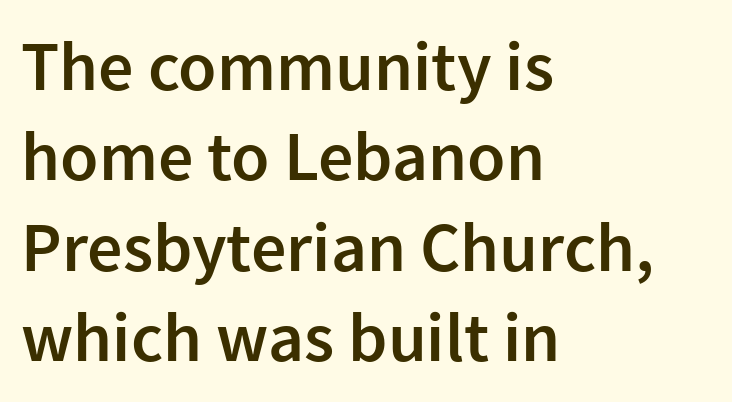
The image shows 70 px semibold sans-serif type, upright; set left-aligned, normal line spacing (1.29x), normal letter spacing, not underlined; low stroke contrast and a medium x-height.
